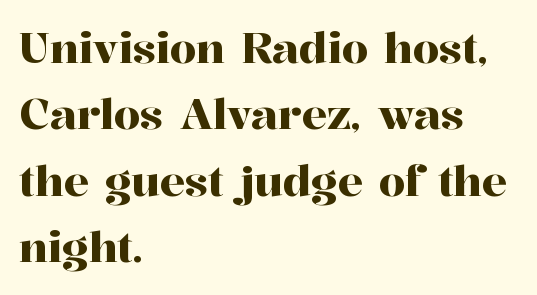
Words appear dense and cohesive because spacing is normal. Spacing verdict: proportional, widths tailored to each character. Rows of type keep a routine distance in the vertical direction. Underline: absent. The compositor pushed each line to the left boundary. Are there feet on the stems? There are — it's a serif.
